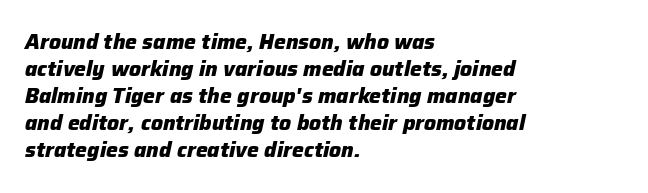
{"italic": "yes", "lean": "right", "slant_degrees": 12, "bold": "yes", "underline": "no", "align": "left", "line_spacing": "normal", "line_spacing_ratio": 1.29, "letter_spacing": "normal", "letter_spacing_em": 0.0, "glyph_px": 21}
